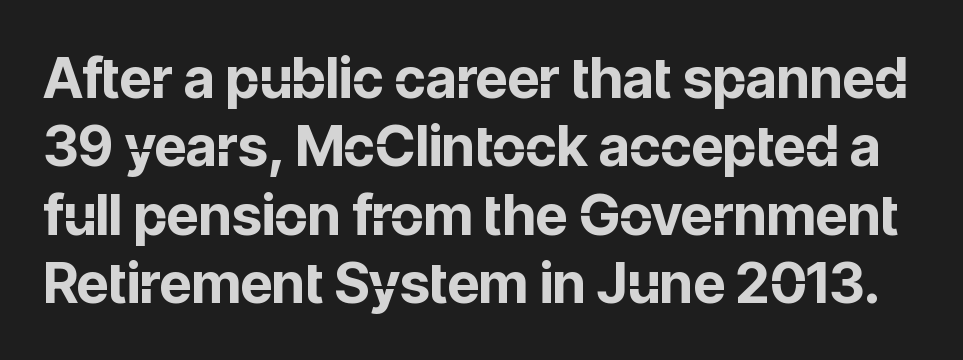
The face used here is proportionally spaced, like ordinary book or web type. If you drew a line through each stem, it would be perfectly vertical. Look at the stroke-to-counter ratio: heavy, a bold. Bare-footed words on every line. The typeface chosen for these lines omits serifs.
